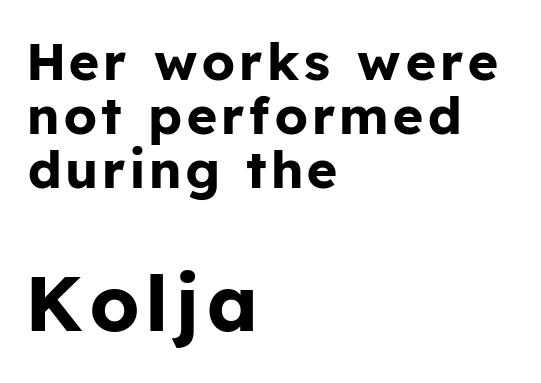
Plenty of ink on the page — the face is bold. A typesetter would mark this as roman, not italic. Letters rest on an invisible, unmarked baseline. Think of a printed novel: that variable character pitch is what you see here.
